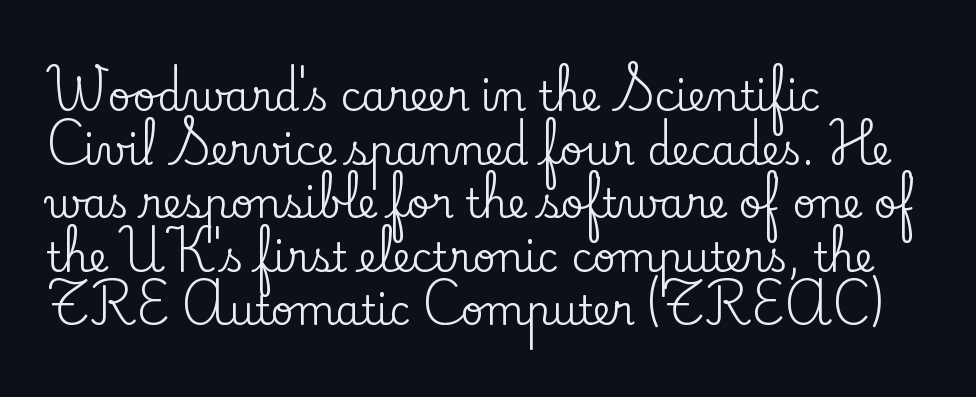
The image shows 40 px serif type, upright; set left-aligned, normal line spacing (1.34x), normal letter spacing, not underlined; low stroke contrast and a small x-height.
